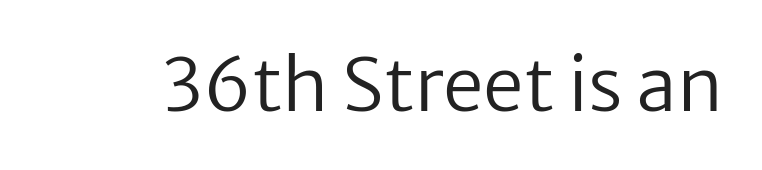
The image shows 73 px regular-weight sans-serif type, upright; set normal letter spacing, not underlined; low stroke contrast and a medium x-height.
